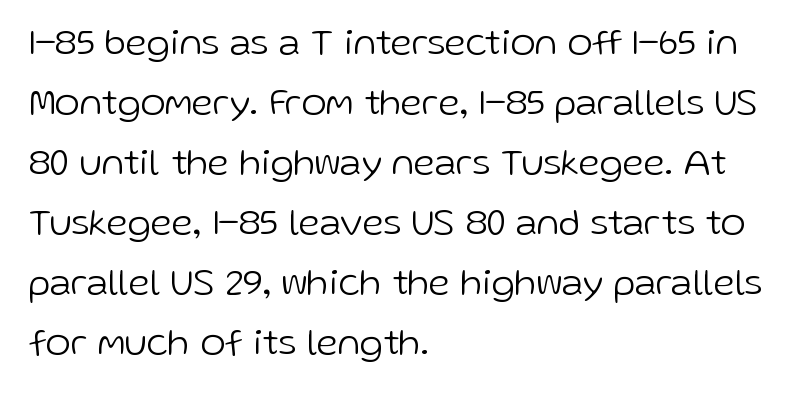
The image shows 38 px light sans-serif type, upright; set left-aligned, normal line spacing (1.58x), normal letter spacing, not underlined; low stroke contrast and a medium x-height.
